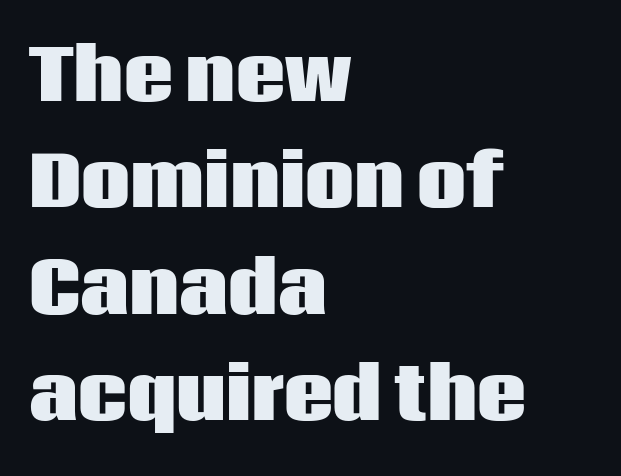
Q: Is the text bold? A: Yes.
Q: Is the text italic (slanted)? A: No, it is upright.
Q: Is the typeface a serif or a sans-serif typeface? A: Sans-serif.
Q: Is the text underlined? A: No.
Q: How is the paragraph aligned? A: Left-aligned.
Q: Is the spacing between letters normal or unusually wide? A: Normal.
Q: Is the spacing between lines tight, normal or loose? A: Normal.
Q: Width (condensed, normal, or wide)? A: Normal.
Q: Stroke contrast? A: Low.
Q: x-height? A: Large.
Q: Monospaced? A: No.
